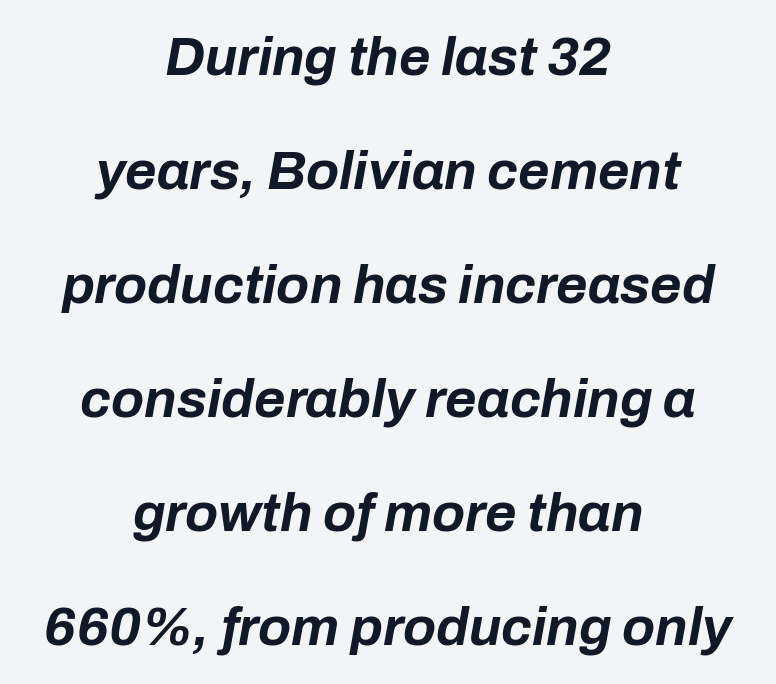
Each letter keeps its own natural width here, so spacing adapts to shape. This rendering features lettering with no underline. The characters look thick and weighty, a clear bold. Is the letter spacing exaggerated? No — it looks like the ordinary default.
